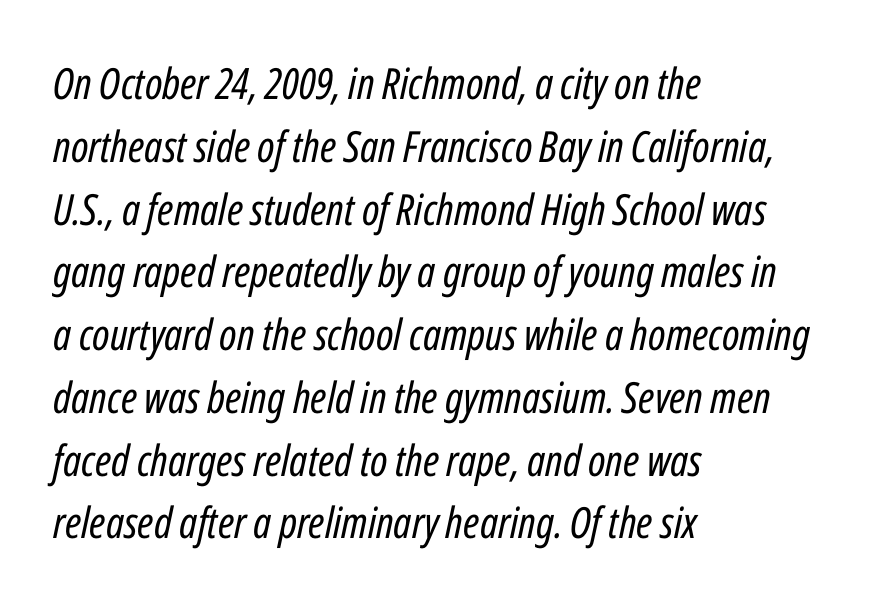
{"italic": "yes", "lean": "right", "slant_degrees": 12, "bold": "no", "weight": "regular", "width": "condensed", "stroke_contrast": "low", "x_height": "medium", "monospaced": "no", "underline": "no", "align": "left", "line_spacing": "normal", "line_spacing_ratio": 1.46, "letter_spacing": "normal", "letter_spacing_em": 0.0, "glyph_px": 43}
